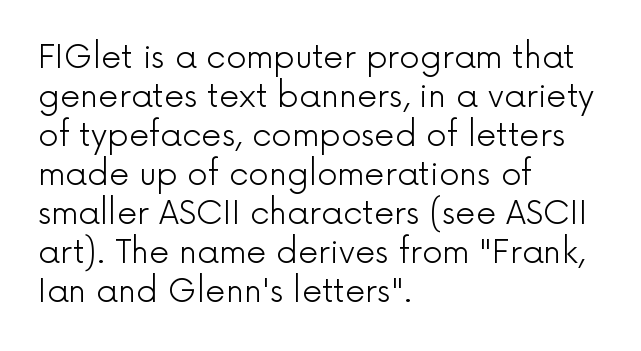
{"serif": "no", "italic": "no", "bold": "no", "weight": "light", "width": "normal", "x_height": "medium", "monospaced": "no", "underline": "no", "align": "left", "line_spacing_ratio": 1.22, "letter_spacing": "normal", "letter_spacing_em": 0.0, "glyph_px": 32}
